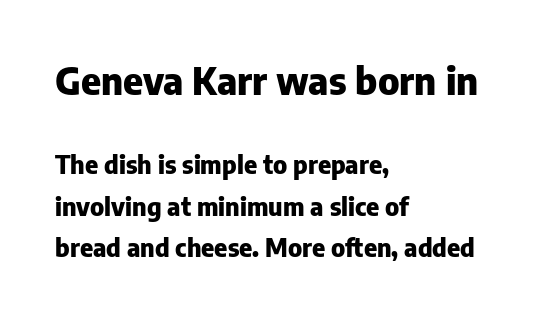
Q: Is the text bold? A: Yes.
Q: Is the text italic (slanted)? A: No, it is upright.
Q: Is the typeface a serif or a sans-serif typeface? A: Sans-serif.
Q: Is the text underlined? A: No.
Q: How is the paragraph aligned? A: Left-aligned.
Q: Is the spacing between letters normal or unusually wide? A: Normal.
Q: Is the spacing between lines tight, normal or loose? A: Normal.
Q: Which block of text is set in a larger size, the first (top) or the second (bottom)? A: The first (top) one.
Q: Width (condensed, normal, or wide)? A: Normal.
Q: Stroke contrast? A: Low.
Q: x-height? A: Medium.
Q: Monospaced? A: No.
